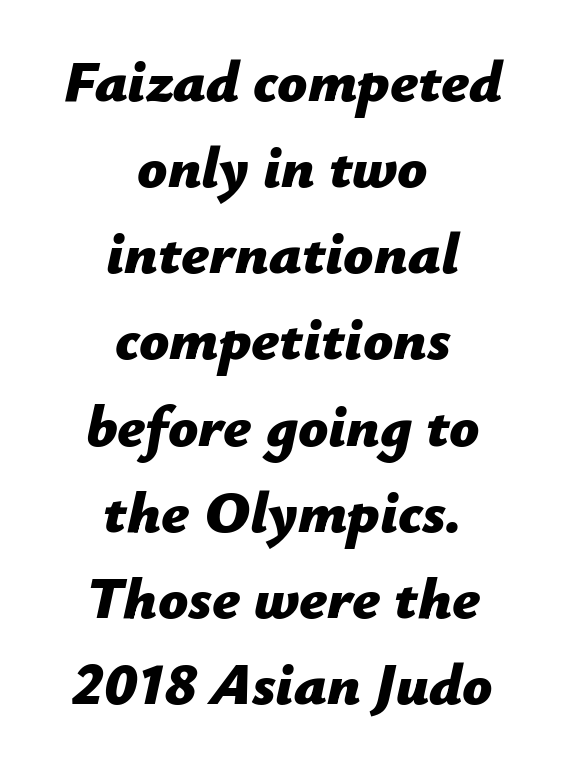
{"italic": "yes", "lean": "right", "slant_degrees": 12, "bold": "yes", "weight": "bold", "width": "normal", "stroke_contrast": "low", "x_height": "medium", "monospaced": "no", "underline": "no", "align": "center", "line_spacing": "normal", "line_spacing_ratio": 1.46, "letter_spacing": "normal", "letter_spacing_em": 0.0, "glyph_px": 59}
